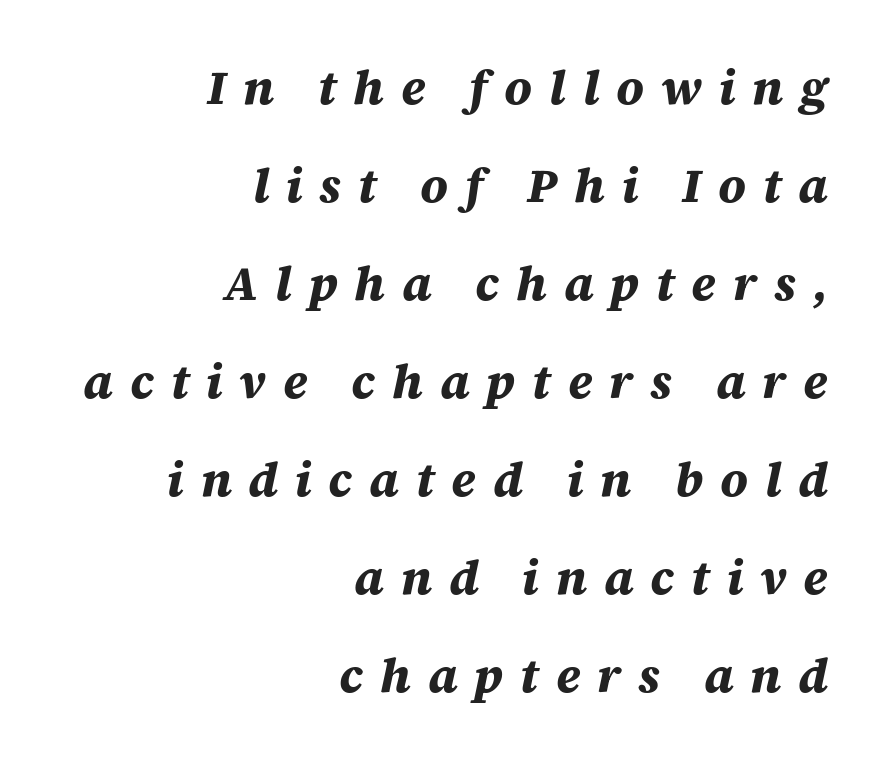
The image shows 48 px bold type, italic (leaning right); set right-aligned, loose line spacing (2.04x), unusually wide letter spacing (+0.35 em), not underlined; medium stroke contrast and a large x-height.
